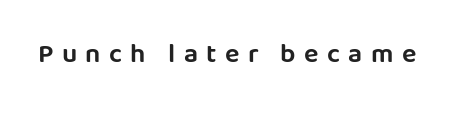
The line texture is sparse and dotted thanks to wide tracking. Clear beneath every line of the passage. In terms of posture, this sample is upright.
